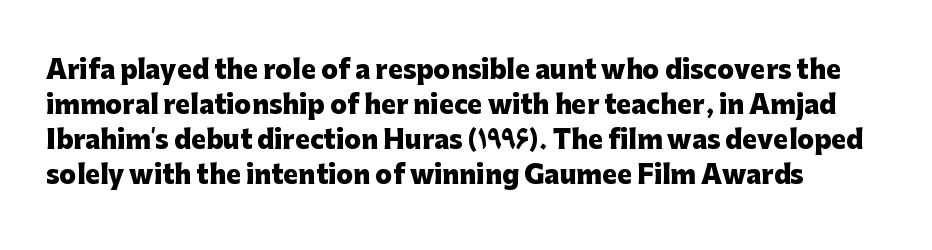
The image shows 25 px bold type, upright; set normal line spacing (1.4x), normal letter spacing, not underlined.
